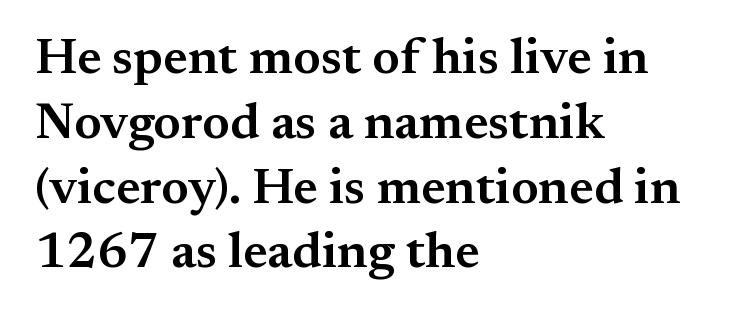
The typography opts for an upright posture over an oblique one. This sample uses plain, unmodified letter spacing. The paragraph shown leans on its left margin. Is there much room between lines? A standard amount, neither cramped nor airy. This sample has the flowing, uneven cadence of proportional lettering. A semibold gives these letters moderate extra thickness, short of bold.
